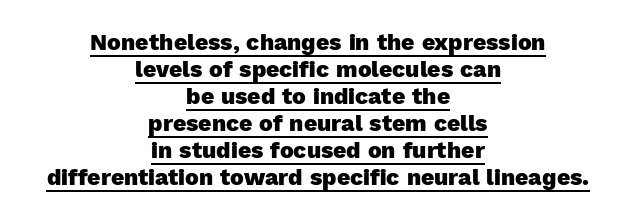
The image shows 23 px bold type, upright; set centered, line spacing 1.17x, normal letter spacing, underlined.
